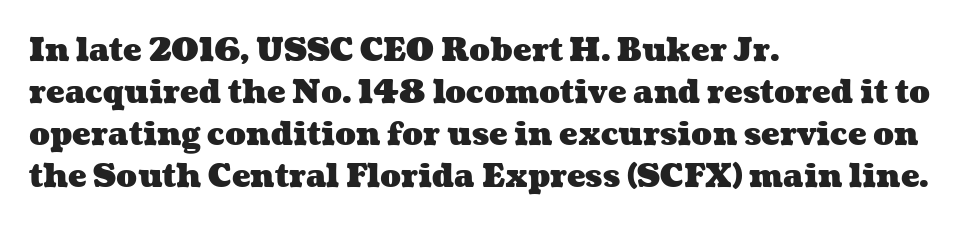
The image shows 31 px heavy, wide type; set left-aligned, normal line spacing (1.36x), normal letter spacing, not underlined; medium stroke contrast and a medium x-height.
